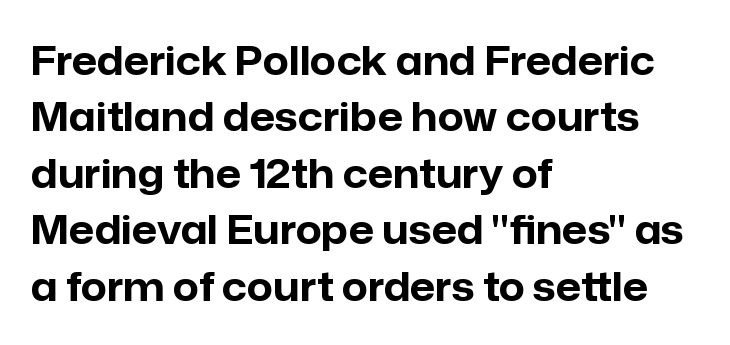
The rendering uses natural spacing where letterforms have individual widths. How heavy is the stroke? Heavy — this is a bold. The baseline area is clear. Normally led — the rows are evenly, conventionally spaced. Observe the ordinary spacing: letters are neighbours, not strangers.
